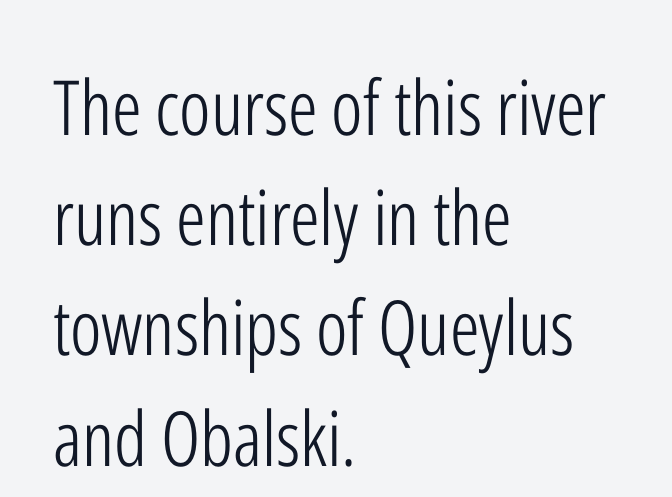
Look at the tracking — it's just the regular setting, nothing added. A sans-serif font was chosen for this passage. Summary of weight: not heavy and not bold. How would I describe the line gaps? Plain and ordinary. Bare-footed words on every line. Varying glyph widths throughout — classic text-font behaviour.
